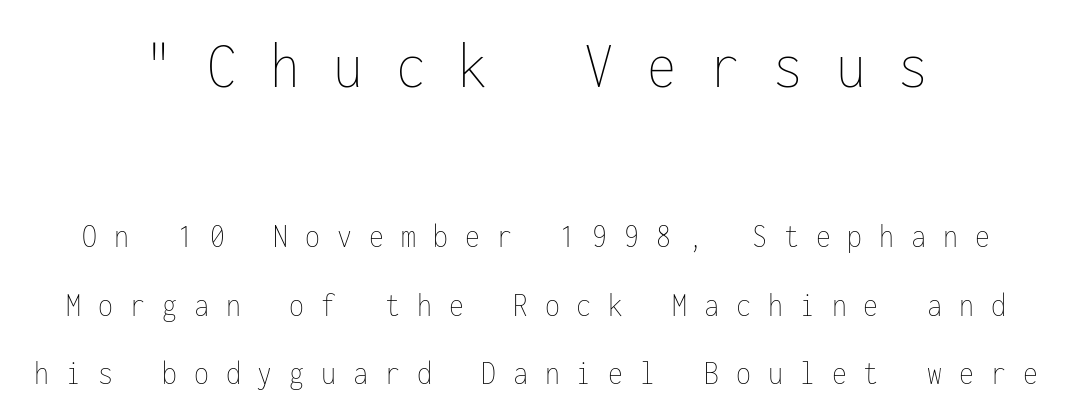
The image shows 67 px thin, condensed type, upright, monospaced; set loose line spacing (2.01x), unusually wide letter spacing (+0.5 em), not underlined; the first (top) block is 1.97x larger; low stroke contrast and a medium x-height.
